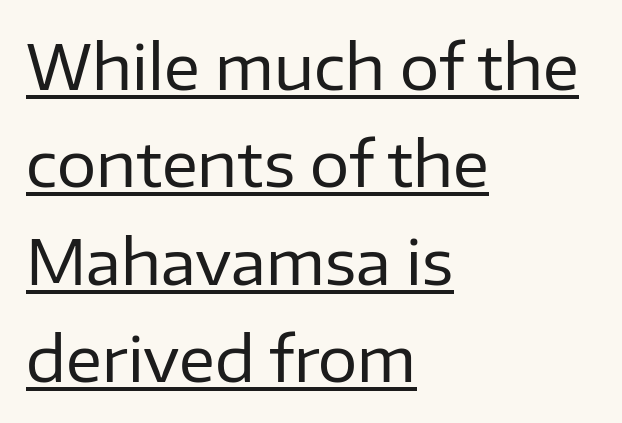
The image shows 62 px regular-weight sans-serif type, upright; set left-aligned, normal line spacing (1.57x), normal letter spacing, underlined; low stroke contrast and a medium x-height.
